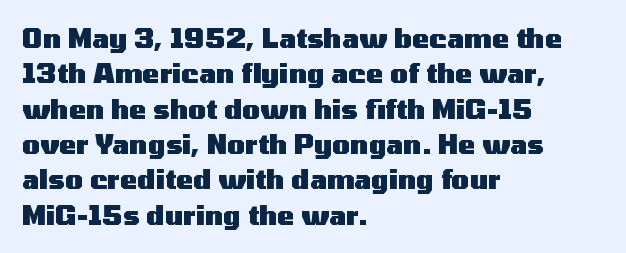
Normally led — the rows are evenly, conventionally spaced. A roman cut, with each character standing at attention. The gaps between neighbouring characters are ordinary and unremarkable. The words here are not underlined. Left-aligned paragraph, ragged on the right. The typesetting leans heavy: a genuine bold.
